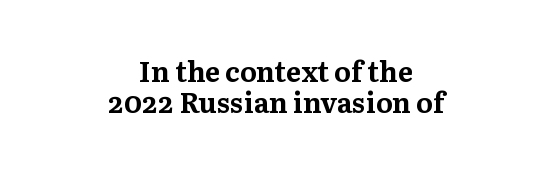
Q: Is the text bold? A: Yes.
Q: Is the text italic (slanted)? A: No, it is upright.
Q: Is the typeface a serif or a sans-serif typeface? A: Serif.
Q: Is the text underlined? A: No.
Q: How is the paragraph aligned? A: Centered.
Q: Is the spacing between letters normal or unusually wide? A: Normal.
Q: Is the spacing between lines tight, normal or loose? A: Tight.
Q: Width (condensed, normal, or wide)? A: Normal.
Q: Stroke contrast? A: Medium.
Q: x-height? A: Medium.
Q: Monospaced? A: No.
